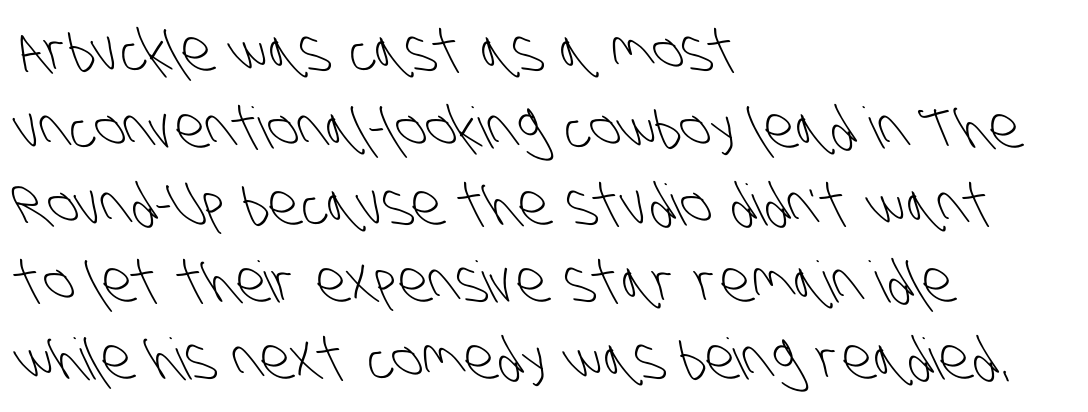
The image shows 57 px light, condensed sans-serif type; set left-aligned, normal line spacing (1.35x), normal letter spacing, not underlined; low stroke contrast and a large x-height.
